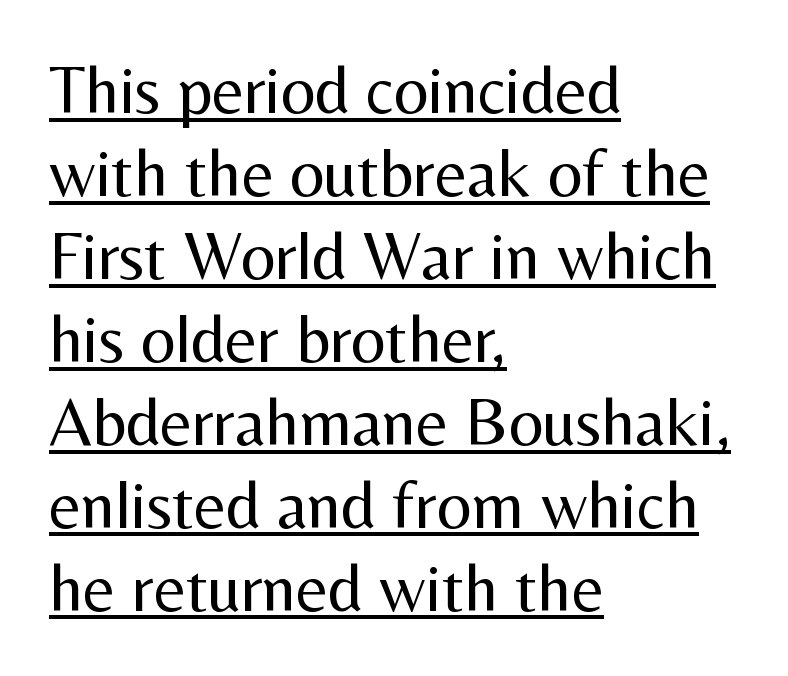
The image shows 68 px regular-weight sans-serif type, upright; set left-aligned, line spacing 1.22x, normal letter spacing, underlined; medium stroke contrast and a medium x-height.
